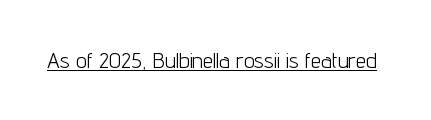
Italic: no, the glyphs are upright roman. You can see a thin bar hugging the bottom of the glyphs. Nothing heavy about these letters — not bold at all. Look at the tracking — it's just the regular setting, nothing added.
